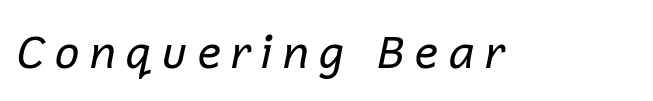
{"italic": "yes", "lean": "right", "slant_degrees": 12, "bold": "no", "weight": "regular", "width": "normal", "stroke_contrast": "low", "x_height": "medium", "monospaced": "no", "underline": "no", "glyph_px": 45}
